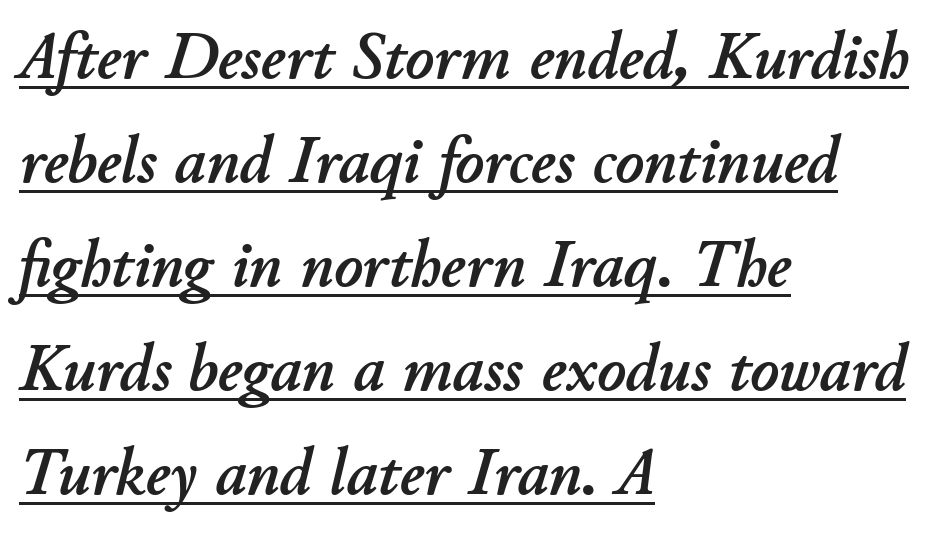
The type is set solid horizontally, with unmodified tracking. Is the block centered? No — it sits flush against the left margin. Leading: standard. Looks like someone drew a line under every word here.
